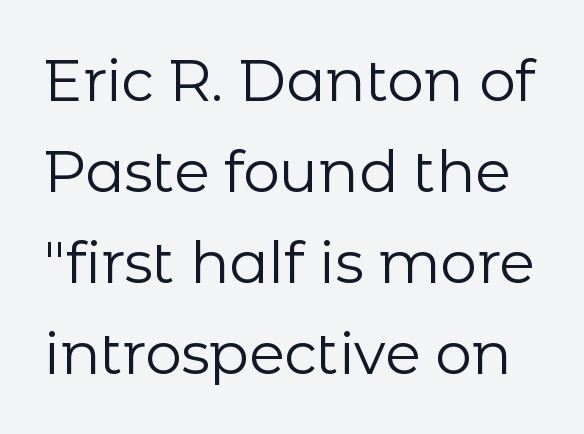
The image shows 58 px regular-weight sans-serif type, upright; set normal line spacing (1.57x), normal letter spacing, not underlined; low stroke contrast and a medium x-height.
